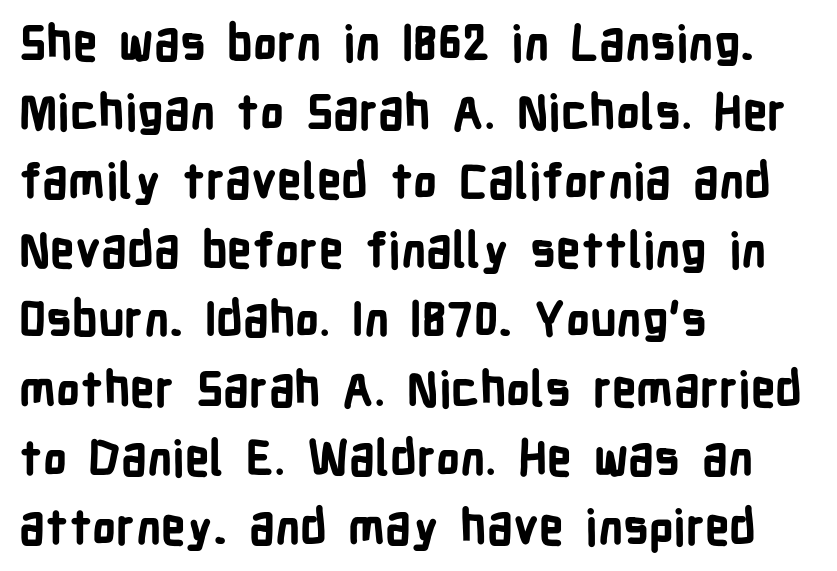
Q: Is the text bold? A: Yes.
Q: Is the text italic (slanted)? A: No, it is upright.
Q: Is the typeface a serif or a sans-serif typeface? A: Sans-serif.
Q: Is the text underlined? A: No.
Q: How is the paragraph aligned? A: Left-aligned.
Q: Is the spacing between letters normal or unusually wide? A: Normal.
Q: Is the spacing between lines tight, normal or loose? A: Normal.
Q: Width (condensed, normal, or wide)? A: Condensed.
Q: Stroke contrast? A: Low.
Q: x-height? A: Medium.
Q: Monospaced? A: No.
